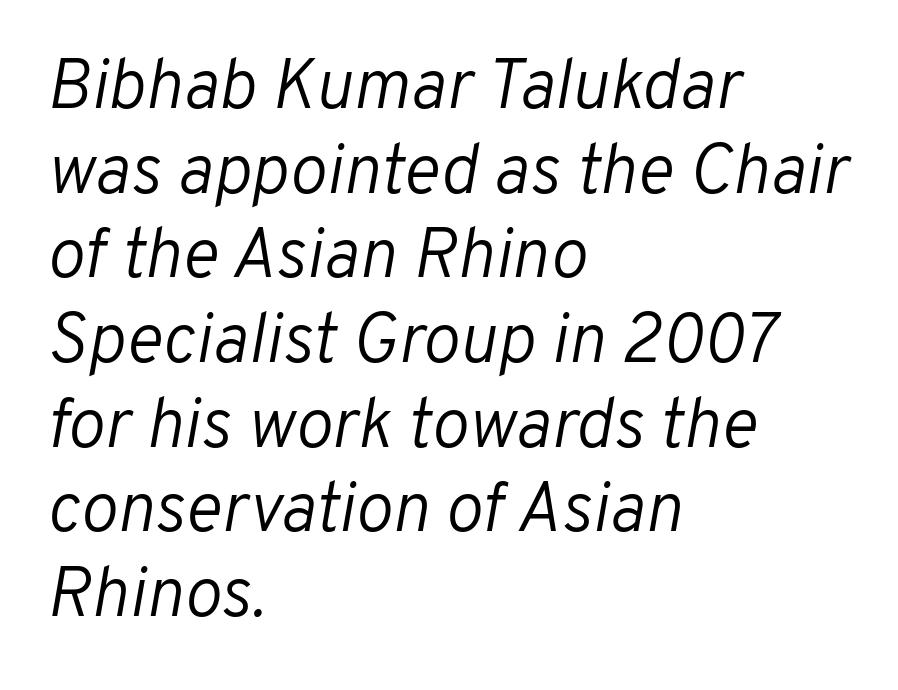
The image shows 70 px light type, italic (leaning right); set left-aligned, line spacing 1.21x, normal letter spacing, not underlined; low stroke contrast and a medium x-height.
